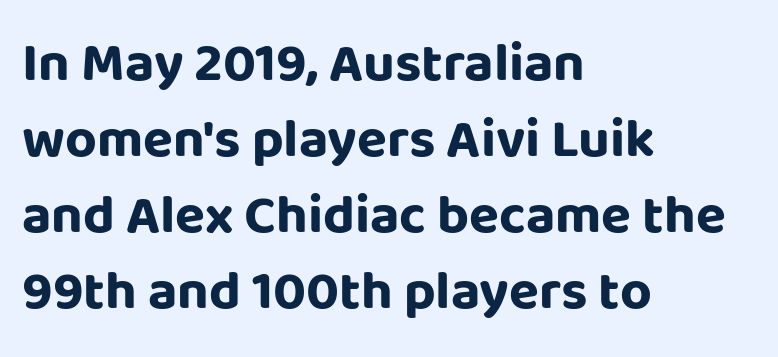
The image shows 55 px bold sans-serif type, upright; set left-aligned, normal line spacing (1.38x), normal letter spacing, not underlined; low stroke contrast and a large x-height.
